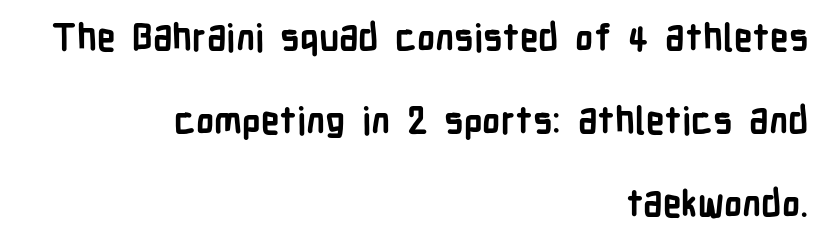
Nobody touched the tracking dial on this one. Nothing sits at the stroke ends, so this counts as sans-serif. Descender tails drop into unmarked territory. Posture: straight, roman, zero tilt.
